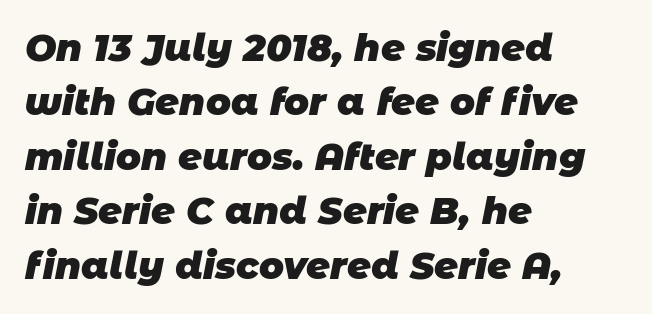
Q: Is the text bold? A: Yes.
Q: Is the typeface a serif or a sans-serif typeface? A: Sans-serif.
Q: Is the text underlined? A: No.
Q: How is the paragraph aligned? A: Left-aligned.
Q: Is the spacing between letters normal or unusually wide? A: Normal.
Q: Is the spacing between lines tight, normal or loose? A: Normal.
Q: Width (condensed, normal, or wide)? A: Normal.
Q: Stroke contrast? A: Low.
Q: x-height? A: Large.
Q: Monospaced? A: No.
